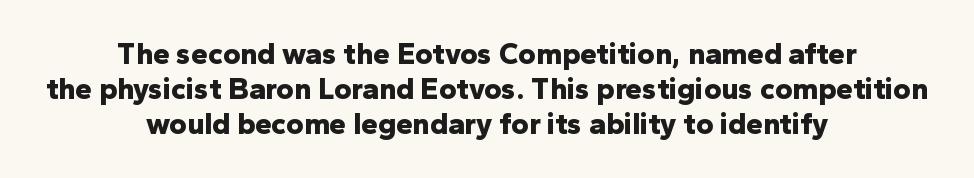
Q: Is the text bold? A: Yes.
Q: Is the text italic (slanted)? A: No, it is upright.
Q: Is the typeface a serif or a sans-serif typeface? A: Sans-serif.
Q: Is the text underlined? A: No.
Q: How is the paragraph aligned? A: Centered.
Q: Is the spacing between letters normal or unusually wide? A: Normal.
Q: Width (condensed, normal, or wide)? A: Normal.
Q: Stroke contrast? A: Low.
Q: x-height? A: Medium.
Q: Monospaced? A: No.
